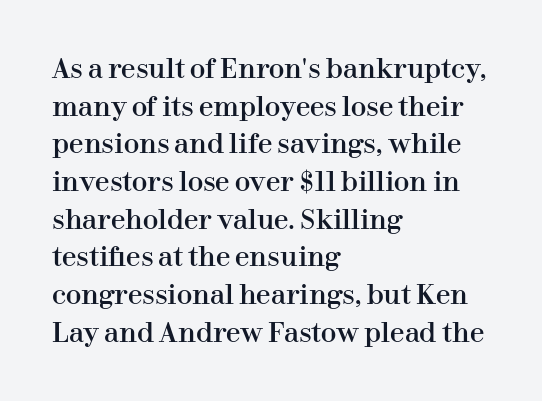
Which margin do the lines hug? The left one — the right edge is uneven. This sample uses plain, unmodified letter spacing. Glance below the letters and you will spot only blank space. Baseline-to-baseline distance is the conventional proportion of letter height.
